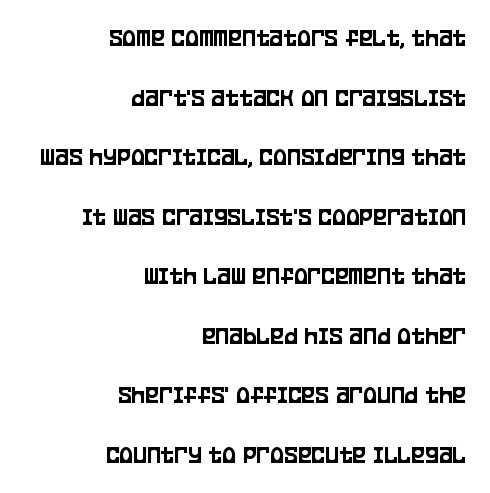
Vertical strokes here are truly vertical. The ragged edge is on the left, which tells us the setting is flush right. Underlining? Definitely not there. Standard letterfit; no display-style spreading of the glyphs.
